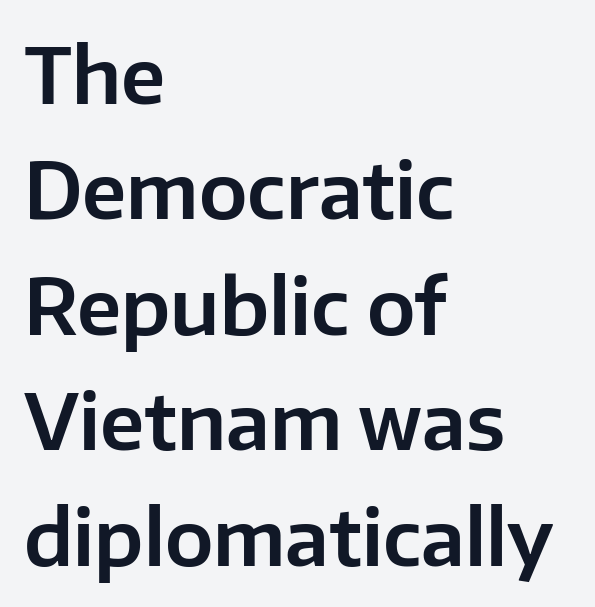
{"serif": "no", "italic": "no", "width": "normal", "stroke_contrast": "low", "x_height": "medium", "monospaced": "no", "underline": "no", "align": "left", "line_spacing": "normal", "line_spacing_ratio": 1.5, "letter_spacing": "normal", "letter_spacing_em": 0.0, "glyph_px": 77}
